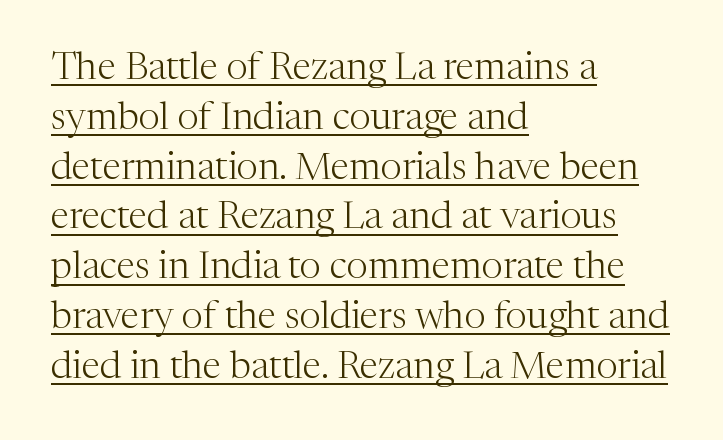
The image shows 38 px light serif type, upright; set left-aligned, normal line spacing (1.31x), normal letter spacing, underlined; medium stroke contrast and a medium x-height.
